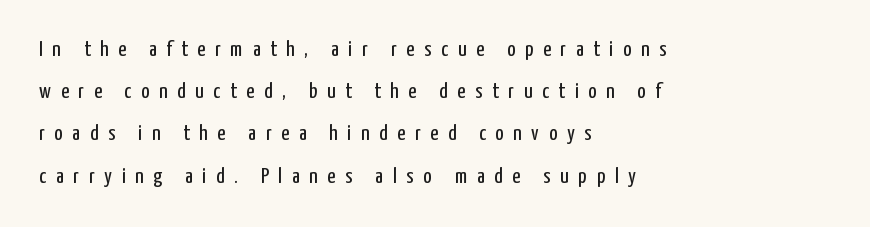
Q: Is the text bold? A: No.
Q: Is the text italic (slanted)? A: No, it is upright.
Q: Is the text underlined? A: No.
Q: How is the paragraph aligned? A: Left-aligned.
Q: Is the spacing between letters normal or unusually wide? A: Unusually wide.
Q: Is the spacing between lines tight, normal or loose? A: Loose.
